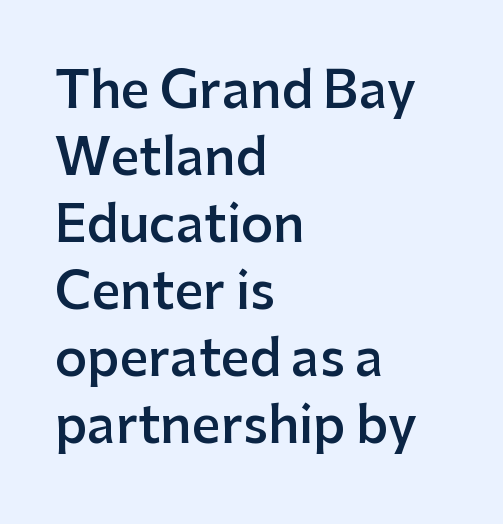
The image shows 50 px semibold sans-serif type, upright; set left-aligned, normal line spacing (1.34x), normal letter spacing, not underlined; low stroke contrast and a medium x-height.
